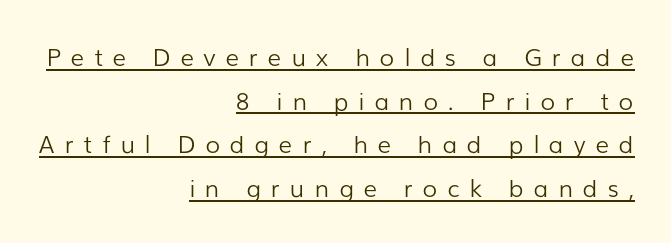
Q: Is the text bold? A: No.
Q: Is the text italic (slanted)? A: No, it is upright.
Q: Is the text underlined? A: Yes.
Q: How is the paragraph aligned? A: Right-aligned.
Q: Is the spacing between letters normal or unusually wide? A: Unusually wide.
